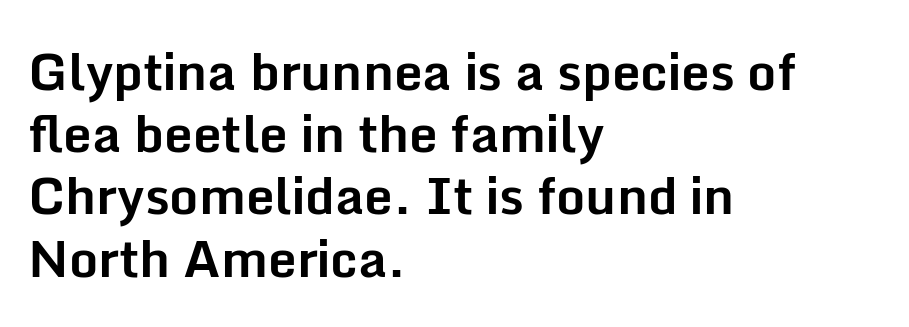
Does the lettering tilt? It doesn't — this is upright. In CSS terms this would be text-align: left. Is the type bold? Yes — the strokes are clearly thick and heavy. Think of a printed novel: that variable character pitch is what you see here.
